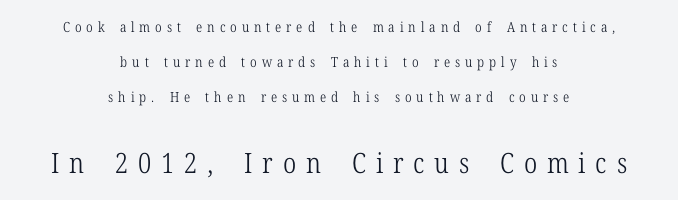
The image shows 28 px light, condensed serif type, upright; set centered, loose line spacing (2.49x), unusually wide letter spacing (+0.35 em), not underlined; the second (bottom) block is 2.0x larger; low stroke contrast and a medium x-height.
